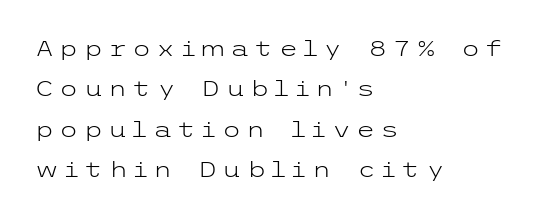
Q: Is the text bold? A: No.
Q: Is the text italic (slanted)? A: No, it is upright.
Q: Is the text underlined? A: No.
Q: How is the paragraph aligned? A: Left-aligned.
Q: Is the spacing between letters normal or unusually wide? A: Unusually wide.
